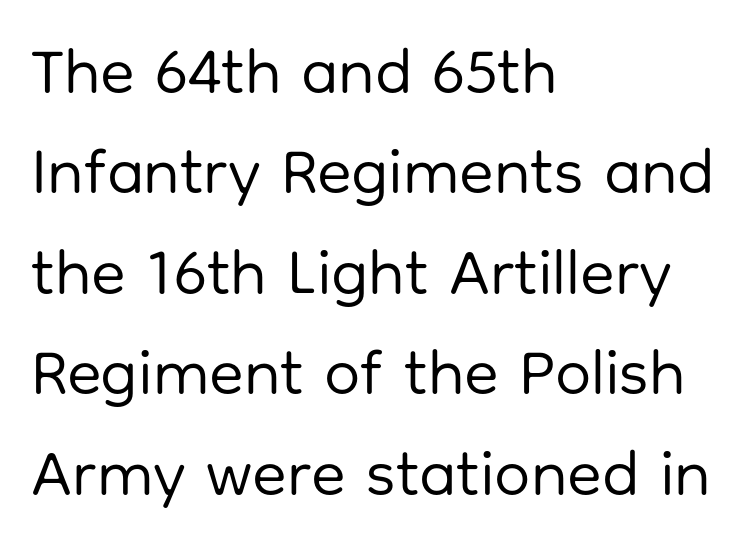
The image shows 64 px regular-weight sans-serif type, upright; set left-aligned, normal line spacing (1.57x), normal letter spacing, not underlined; low stroke contrast and a medium x-height.
